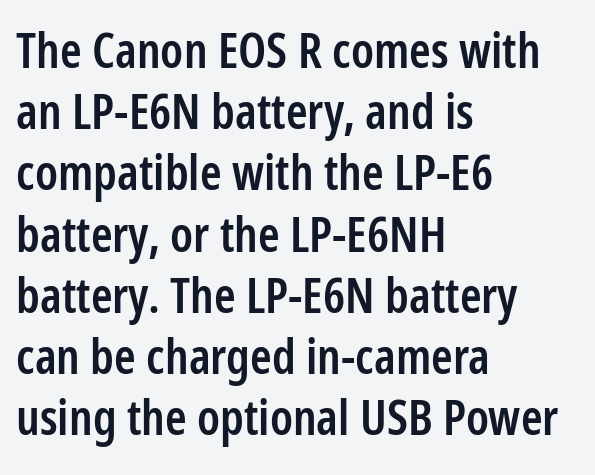
The image shows 49 px semibold, condensed sans-serif type, upright; set left-aligned, normal line spacing (1.25x), normal letter spacing, not underlined; low stroke contrast and a medium x-height.
